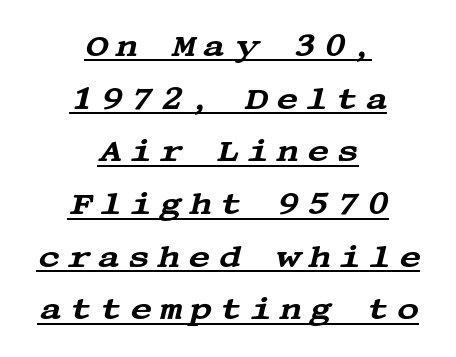
Italic: yes, the glyphs are oblique. Leading: standard. The designer went with a serif here, giving each stem small feet. This rendering widens character spacing well past its baseline value.
